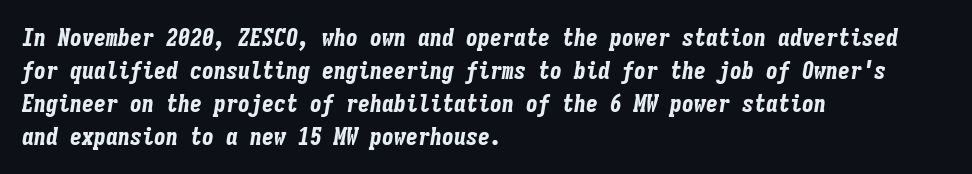
Emphasis by weight is at full strength: bold. A typesetter would mark this as italic. Layout note: lines flush left. There is no visible air inserted between adjacent glyphs.
